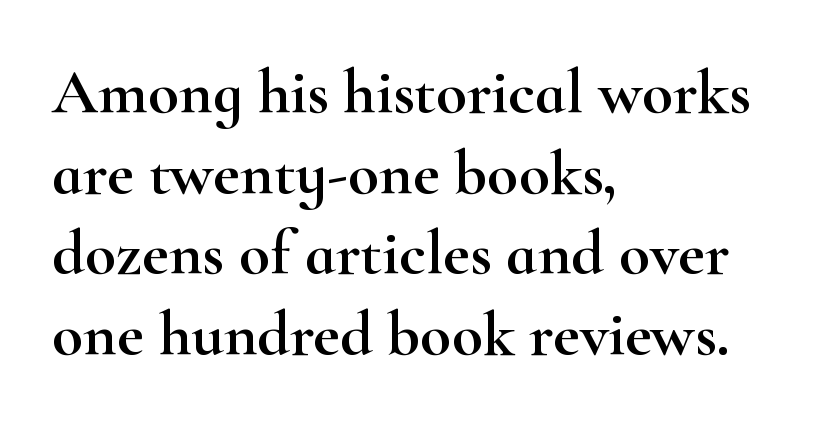
Line beginnings align vertically; line endings do not. Typographically, this falls in the serif category. Do the characters align in a grid? No, the font is proportional. Plain, unruled lines of type. Posture: straight, roman, zero tilt. The lines sit at an ordinary, default distance from one another.
